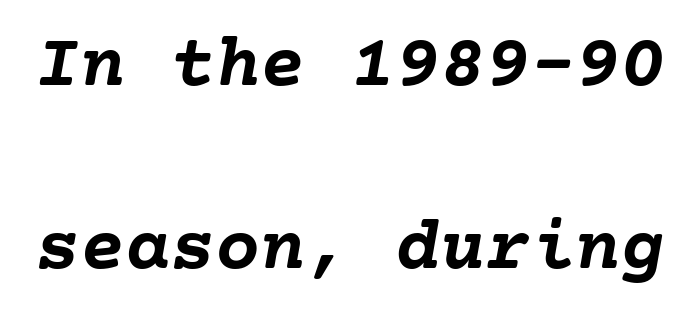
The image shows 75 px semibold type, italic (leaning right); set loose line spacing (2.44x), normal letter spacing, not underlined; low stroke contrast and a medium x-height.
